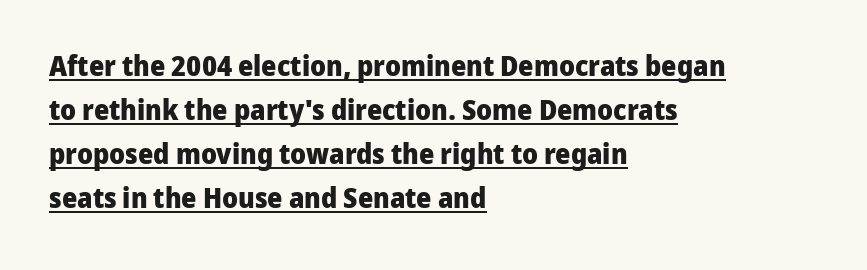
Characters remain perfectly vertical along every line. A typesetter would call this leading conventional body-copy spacing. Think of a printed novel: that variable character pitch is what you see here. Does the copy run flush right? No — it runs flush left. A rule runs beneath these lines of type.
